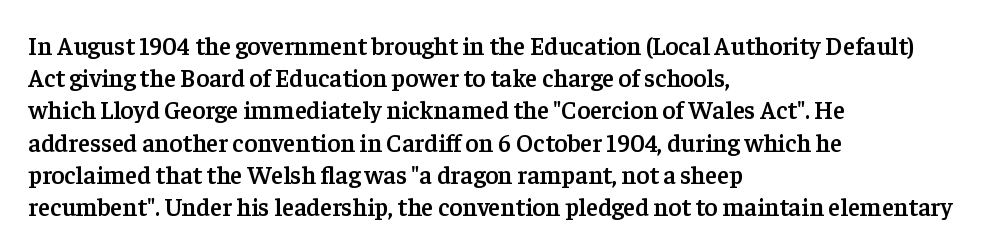
Typesetter's note: demi weight, one step under bold. What's the leading like? Ordinary, nothing unusual. Observe the ordinary spacing: letters are neighbours, not strangers. Anything drawn beneath the words? Only blank space.
